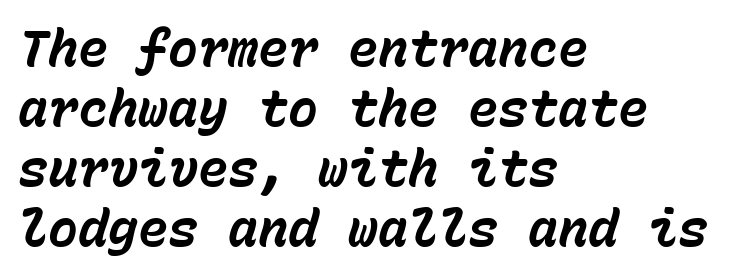
This sample is left-justified, so line endings fall wherever the words run out. A typesetter would call this zero additional tracking. This sample has the even, mechanical cadence of fixed-width lettering. Glance below the letters and you will spot only blank space. These lines carry a lot of weight — the face is fully bold. Every character sits at an angle, as italics do.
